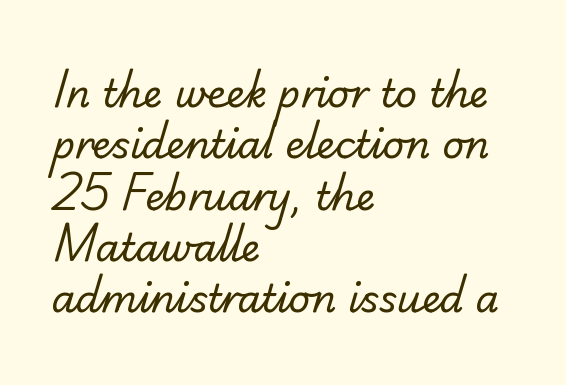
{"serif": "no", "bold": "no", "weight": "regular", "width": "normal", "stroke_contrast": "low", "x_height": "small", "monospaced": "no", "underline": "no", "align": "left", "line_spacing": "normal", "line_spacing_ratio": 1.35, "letter_spacing": "normal", "letter_spacing_em": 0.0, "glyph_px": 38}
